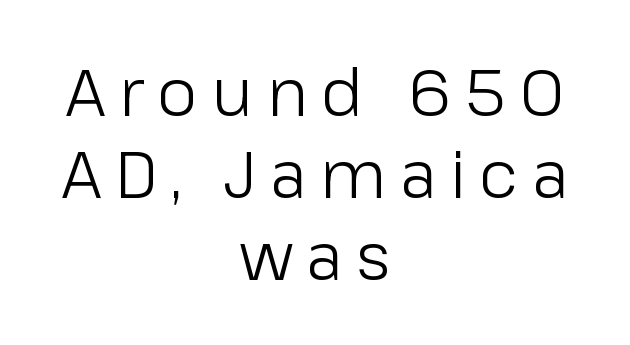
The image shows 65 px light sans-serif type, upright; set centered, normal line spacing (1.26x), unusually wide letter spacing (+0.21 em), not underlined; low stroke contrast and a medium x-height.
